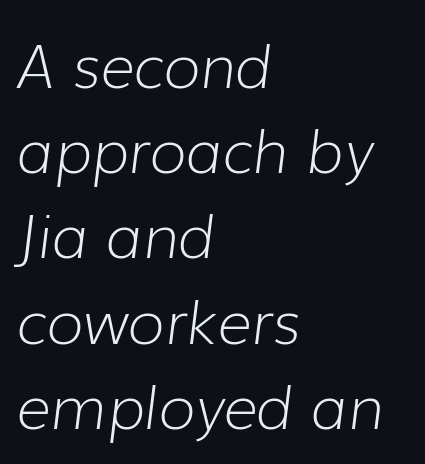
Q: Is the text bold? A: No.
Q: Is the text italic (slanted)? A: Yes, it leans right by about 7 degrees.
Q: Is the text underlined? A: No.
Q: How is the paragraph aligned? A: Left-aligned.
Q: Is the spacing between letters normal or unusually wide? A: Normal.
Q: Is the spacing between lines tight, normal or loose? A: Normal.
Q: Width (condensed, normal, or wide)? A: Normal.
Q: Stroke contrast? A: Low.
Q: x-height? A: Medium.
Q: Monospaced? A: No.
